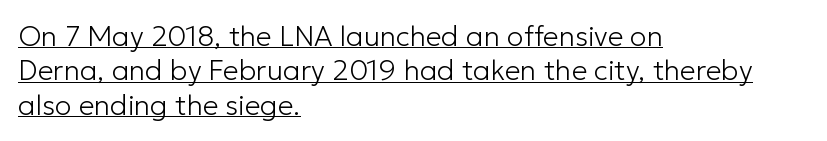
Q: Is the text bold? A: No.
Q: Is the text italic (slanted)? A: No, it is upright.
Q: Is the typeface a serif or a sans-serif typeface? A: Sans-serif.
Q: Is the text underlined? A: Yes.
Q: How is the paragraph aligned? A: Left-aligned.
Q: Is the spacing between letters normal or unusually wide? A: Normal.
Q: Width (condensed, normal, or wide)? A: Normal.
Q: Stroke contrast? A: Low.
Q: x-height? A: Medium.
Q: Monospaced? A: No.
